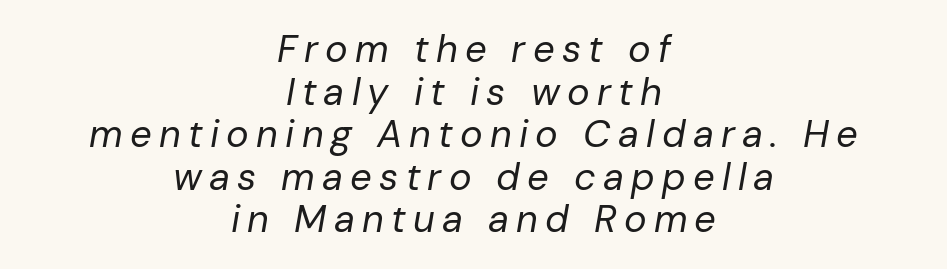
{"italic": "yes", "lean": "right", "slant_degrees": 10, "bold": "no", "weight": "regular", "width": "normal", "stroke_contrast": "low", "x_height": "medium", "monospaced": "no", "underline": "no", "align": "center", "line_spacing": "tight", "line_spacing_ratio": 1.12, "glyph_px": 38}
